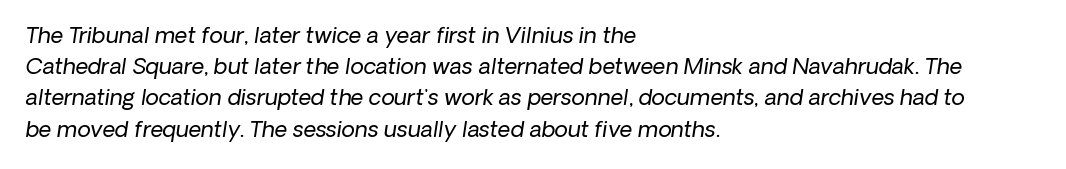
The tracking reads as untouched default to a designer's eye. Summary of vertical rhythm: regular, with standard interline spacing. Weight: in the light-to-regular range. One-word summary of the alignment: left.
